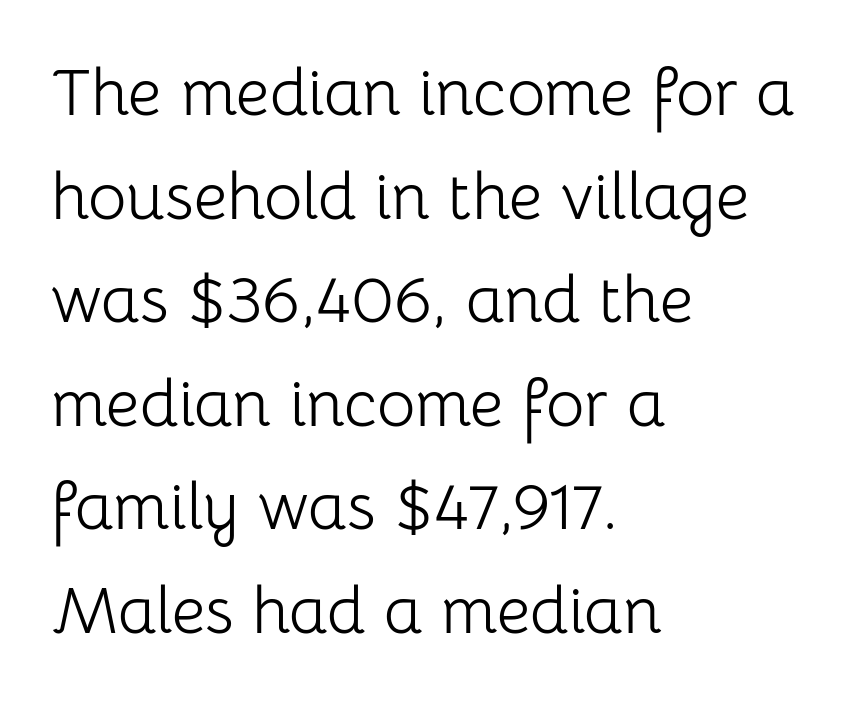
The font family rendered here belongs to the sans-serif group. The rendering uses a moderate line-height, typical for paragraphs. The rendering keeps characters at their native spacing. The strokes are not fattened; the text isn't bold. This rendering uses left alignment, leaving the right contour irregular. Check the space under the baseline: it is left empty.
